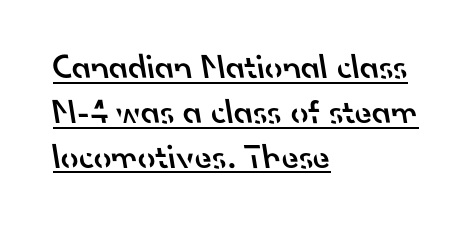
Q: Is the text bold? A: Semi-bold.
Q: Is the typeface a serif or a sans-serif typeface? A: Sans-serif.
Q: Is the text underlined? A: Yes.
Q: How is the paragraph aligned? A: Left-aligned.
Q: Is the spacing between letters normal or unusually wide? A: Normal.
Q: Is the spacing between lines tight, normal or loose? A: Normal.
Q: Width (condensed, normal, or wide)? A: Normal.
Q: Stroke contrast? A: Low.
Q: x-height? A: Small.
Q: Monospaced? A: No.
